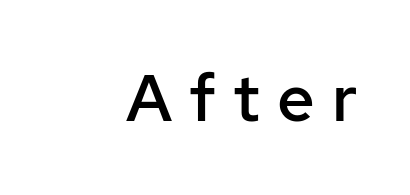
The image shows 66 px semibold sans-serif type, upright; set unusually wide letter spacing (+0.26 em), not underlined; low stroke contrast and a medium x-height.
